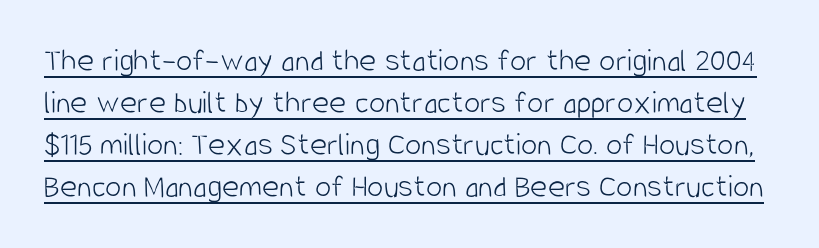
{"serif": "no", "italic": "no", "bold": "no", "weight": "light", "width": "condensed", "stroke_contrast": "low", "x_height": "large", "monospaced": "no", "underline": "yes", "line_spacing": "normal", "line_spacing_ratio": 1.27, "letter_spacing": "normal", "letter_spacing_em": 0.0, "glyph_px": 33}
